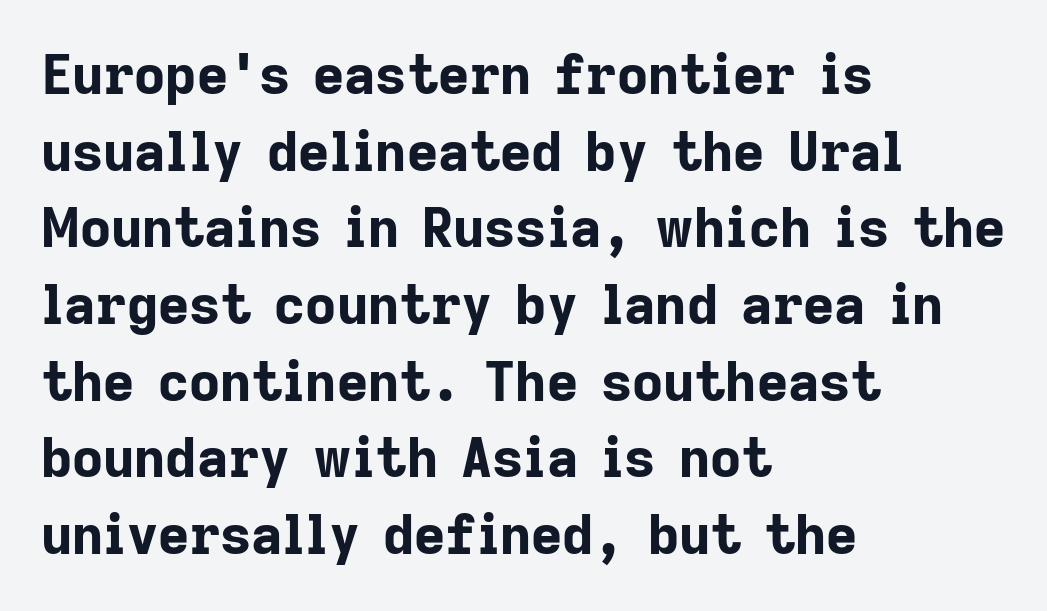
The text block is weighted toward the left margin, trailing off unevenly rightward. If you drew a line through each stem, it would be perfectly vertical. Is the letter spacing exaggerated? No — it looks like the ordinary default. Vertical spacing — default. Heft: maximum for text — a bold.
